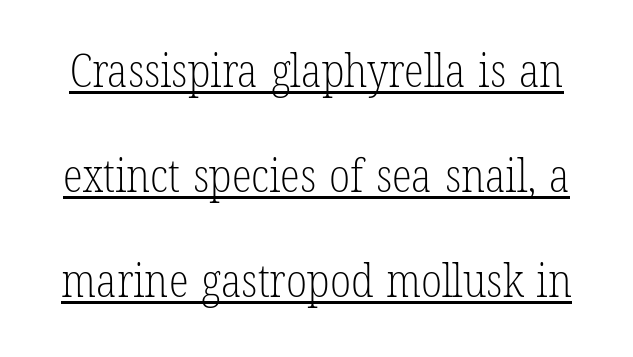
{"serif": "yes", "italic": "no", "bold": "no", "weight": "light", "width": "condensed", "stroke_contrast": "low", "x_height": "medium", "monospaced": "no", "underline": "yes", "line_spacing": "loose", "line_spacing_ratio": 2.28, "letter_spacing": "normal", "letter_spacing_em": 0.0, "glyph_px": 46}
